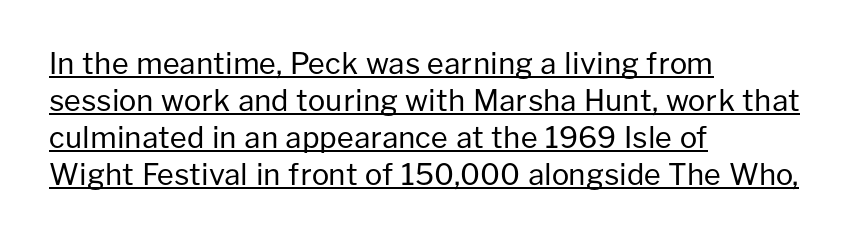
The image shows 29 px regular-weight sans-serif type, upright; set left-aligned, normal line spacing (1.28x), normal letter spacing, underlined; low stroke contrast and a medium x-height.
